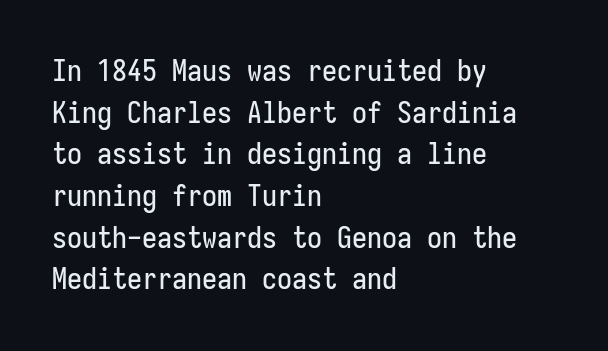
{"serif": "no", "italic": "no", "width": "condensed", "stroke_contrast": "low", "x_height": "medium", "monospaced": "yes", "underline": "no", "align": "left", "line_spacing": "normal", "line_spacing_ratio": 1.39, "letter_spacing": "normal", "letter_spacing_em": 0.0, "glyph_px": 30}
